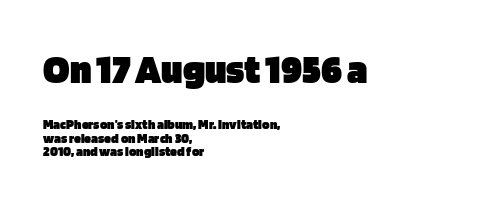
Q: Is the text bold? A: Yes.
Q: Is the text italic (slanted)? A: No, it is upright.
Q: Is the typeface a serif or a sans-serif typeface? A: Sans-serif.
Q: Is the text underlined? A: No.
Q: How is the paragraph aligned? A: Left-aligned.
Q: Is the spacing between letters normal or unusually wide? A: Normal.
Q: Is the spacing between lines tight, normal or loose? A: Tight.
Q: Which block of text is set in a larger size, the first (top) or the second (bottom)? A: The first (top) one.
Q: Width (condensed, normal, or wide)? A: Normal.
Q: Stroke contrast? A: Low.
Q: x-height? A: Large.
Q: Monospaced? A: No.
